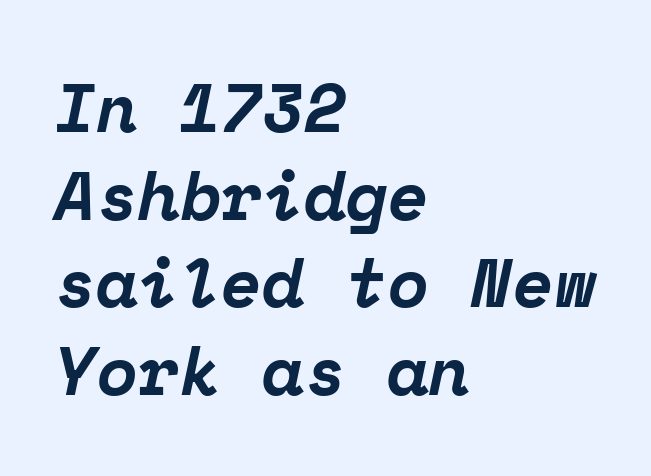
Q: Is the text bold? A: Yes.
Q: Is the text italic (slanted)? A: Yes, it leans right by about 12 degrees.
Q: Is the typeface a serif or a sans-serif typeface? A: Serif.
Q: Is the text underlined? A: No.
Q: How is the paragraph aligned? A: Left-aligned.
Q: Is the spacing between letters normal or unusually wide? A: Normal.
Q: Is the spacing between lines tight, normal or loose? A: Normal.
Q: Width (condensed, normal, or wide)? A: Normal.
Q: Stroke contrast? A: Low.
Q: x-height? A: Medium.
Q: Monospaced? A: Yes.
